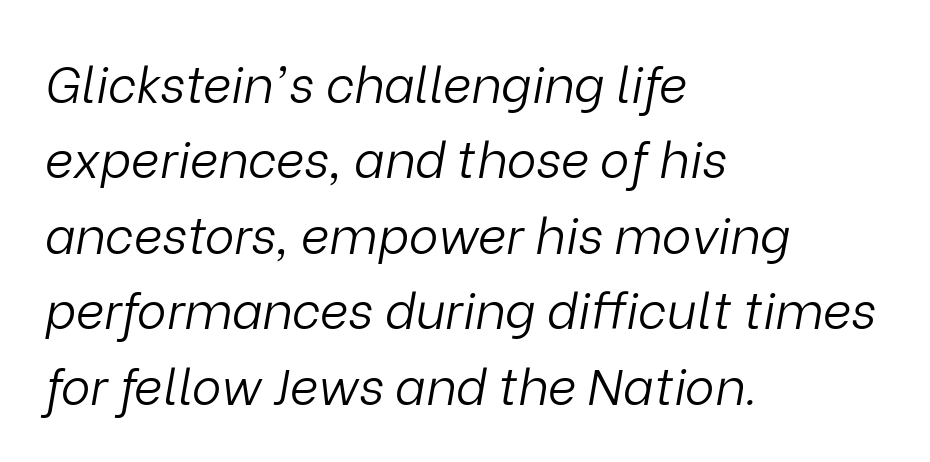
Note the varied advance widths — an 'i' is clearly narrower than an 'm'. Students, observe: this is what conventionally led text looks like. Compared with ordinary roman type, these characters are visibly tilted. Words appear dense and cohesive because spacing is normal.
